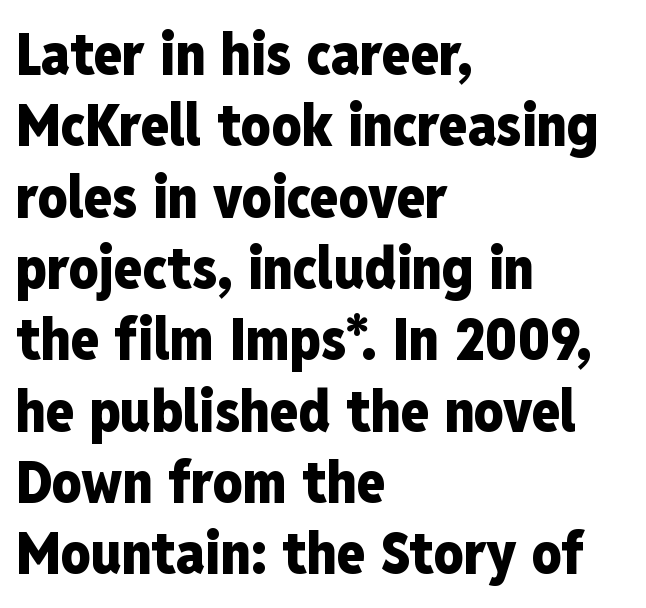
The image shows 58 px heavy, condensed sans-serif type, upright; set left-aligned, line spacing 1.23x, normal letter spacing, not underlined; low stroke contrast and a medium x-height.
